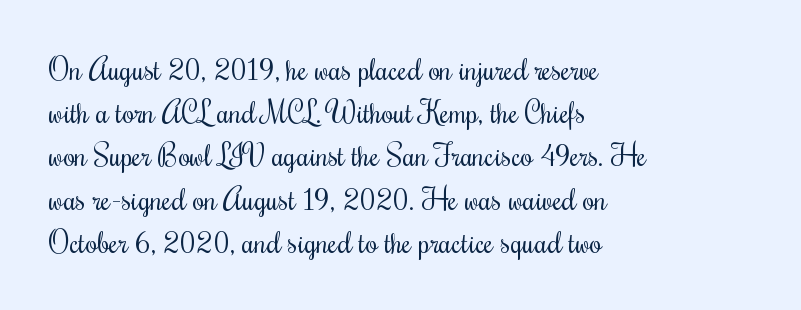
Q: Is the text bold? A: No.
Q: Is the text italic (slanted)? A: Yes.
Q: Is the typeface a serif or a sans-serif typeface? A: Serif.
Q: Is the text underlined? A: No.
Q: How is the paragraph aligned? A: Left-aligned.
Q: Is the spacing between letters normal or unusually wide? A: Normal.
Q: Is the spacing between lines tight, normal or loose? A: Normal.
Q: Width (condensed, normal, or wide)? A: Condensed.
Q: Stroke contrast? A: Medium.
Q: x-height? A: Small.
Q: Monospaced? A: No.
